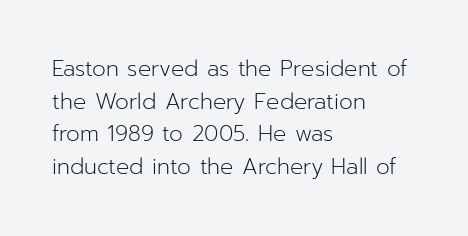
Q: Is the text bold? A: No.
Q: Is the text italic (slanted)? A: No, it is upright.
Q: Is the text underlined? A: No.
Q: How is the paragraph aligned? A: Left-aligned.
Q: Is the spacing between letters normal or unusually wide? A: Normal.
Q: Is the spacing between lines tight, normal or loose? A: Normal.
